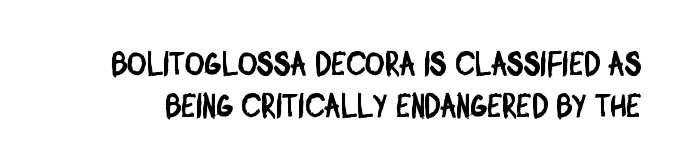
{"serif": "no", "width": "condensed", "stroke_contrast": "low", "x_height": "large", "monospaced": "no", "underline": "no", "line_spacing": "normal", "line_spacing_ratio": 1.26, "letter_spacing": "normal", "letter_spacing_em": 0.0, "glyph_px": 33}
